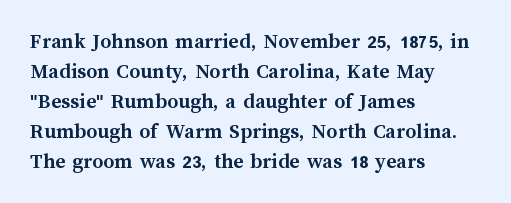
Italic: no, the glyphs are upright roman. Standard letterfit; no display-style spreading of the glyphs. Glance below the letters and you will spot only blank space. Its strokes are broad and dark, the hallmark of bold type.
